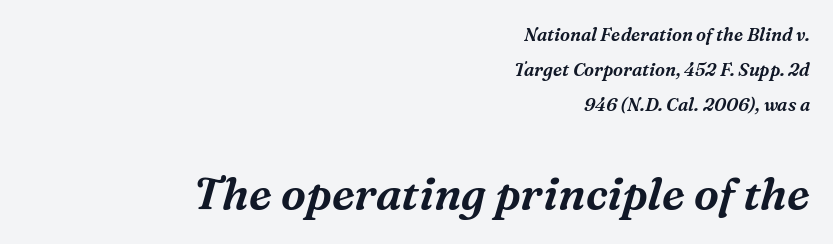
{"serif": "yes", "italic": "yes", "lean": "right", "slant_degrees": 16, "width": "normal", "stroke_contrast": "medium", "x_height": "medium", "monospaced": "no", "underline": "no", "align": "right", "line_spacing": "loose", "line_spacing_ratio": 1.94, "letter_spacing": "normal", "letter_spacing_em": 0.0, "larger_block": "second", "size_ratio": 2.5, "glyph_px": 45}
